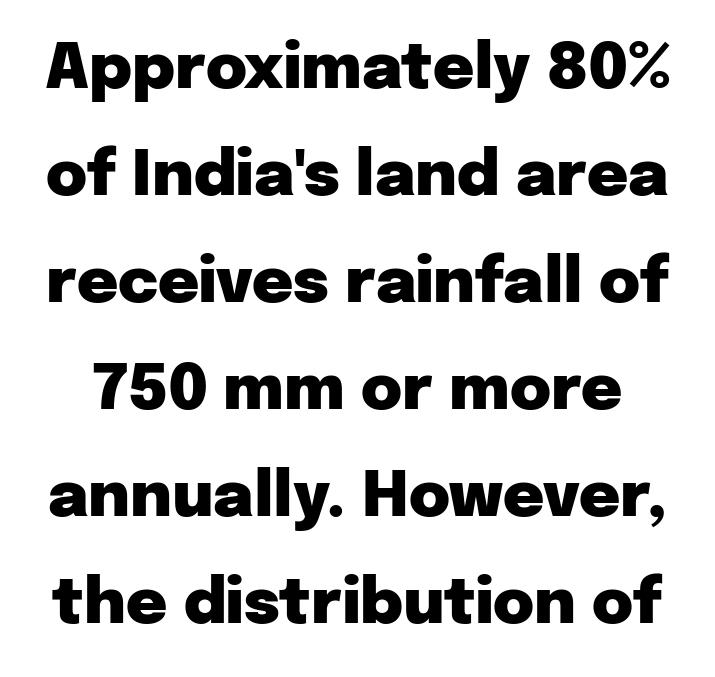
Q: Is the text bold? A: Yes.
Q: Is the text italic (slanted)? A: No, it is upright.
Q: Is the typeface a serif or a sans-serif typeface? A: Sans-serif.
Q: Is the text underlined? A: No.
Q: Is the spacing between letters normal or unusually wide? A: Normal.
Q: Is the spacing between lines tight, normal or loose? A: Normal.
Q: Width (condensed, normal, or wide)? A: Normal.
Q: Stroke contrast? A: Low.
Q: x-height? A: Medium.
Q: Monospaced? A: No.
